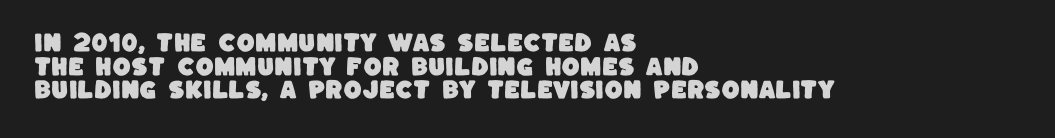
Q: Is the text underlined? A: No.
Q: How is the paragraph aligned? A: Left-aligned.
Q: Is the spacing between letters normal or unusually wide? A: Normal.
Q: Is the spacing between lines tight, normal or loose? A: Tight.
